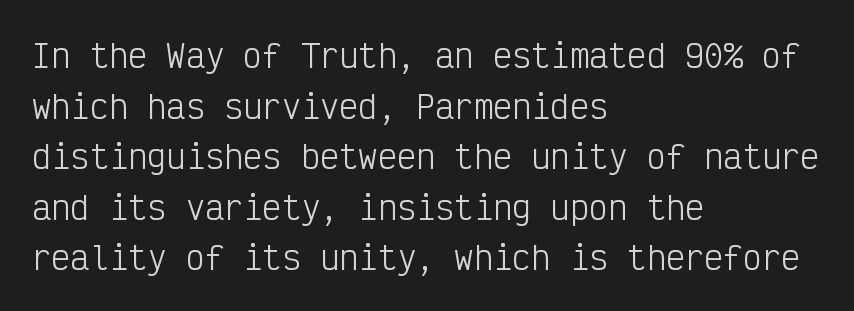
The image shows 32 px light, condensed sans-serif type, upright, monospaced; set left-aligned, normal line spacing (1.58x), normal letter spacing, not underlined; low stroke contrast and a medium x-height.
